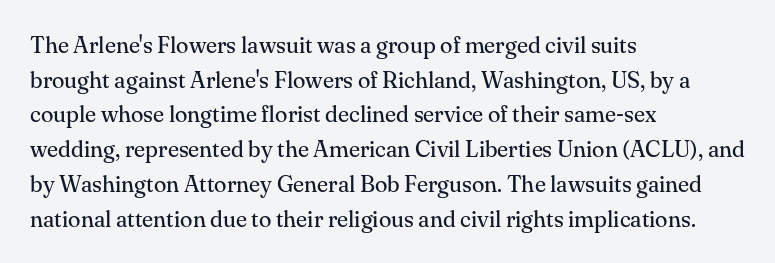
Q: Is the text bold? A: No.
Q: Is the text italic (slanted)? A: No, it is upright.
Q: Is the text underlined? A: No.
Q: How is the paragraph aligned? A: Left-aligned.
Q: Is the spacing between letters normal or unusually wide? A: Normal.
Q: Is the spacing between lines tight, normal or loose? A: Normal.
